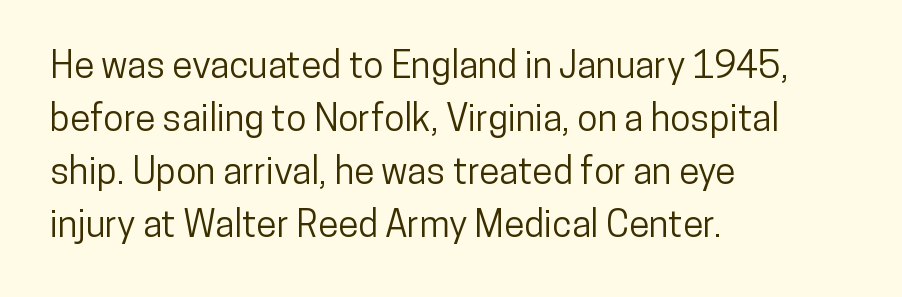
{"serif": "no", "italic": "no", "width": "condensed", "stroke_contrast": "low", "x_height": "medium", "monospaced": "no", "underline": "no", "align": "left", "line_spacing": "normal", "line_spacing_ratio": 1.43, "letter_spacing": "normal", "letter_spacing_em": 0.0, "glyph_px": 37}
